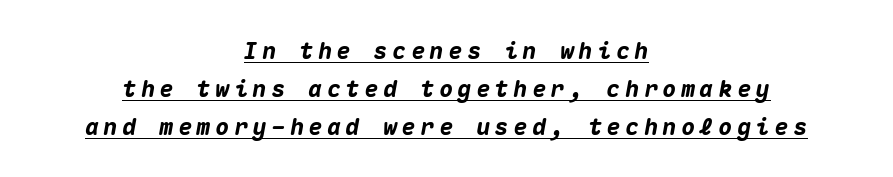
Q: Is the text bold? A: Yes.
Q: Is the text italic (slanted)? A: Yes, it leans right by about 10 degrees.
Q: Is the text underlined? A: Yes.
Q: How is the paragraph aligned? A: Centered.
Q: Is the spacing between letters normal or unusually wide? A: Unusually wide.
Q: Is the spacing between lines tight, normal or loose? A: Normal.
